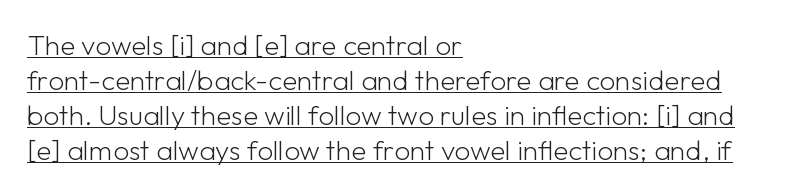
The image shows 28 px light sans-serif type, upright; set left-aligned, normal line spacing (1.25x), normal letter spacing, underlined; low stroke contrast and a medium x-height.
